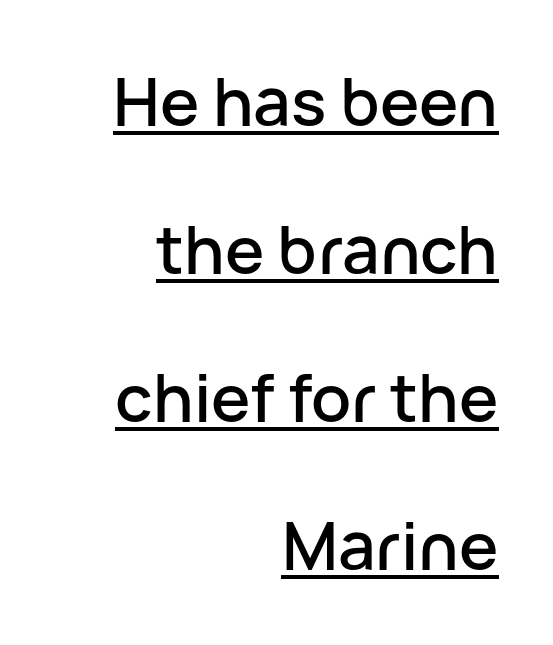
The image shows 66 px sans-serif type, upright; set right-aligned, loose line spacing (2.24x), normal letter spacing, underlined; low stroke contrast and a medium x-height.
